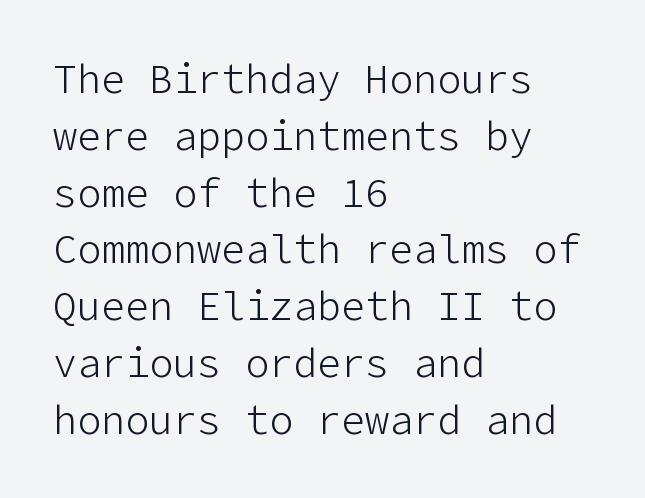
This rendering leaves character spacing at its baseline value. Unmarked baselines from the first word to the last. Stems and bowls with no extra thickness — not bold. The designer went with a sans here, leaving each stem footless. Every row of glyphs begins at an identical x-position on the left.
